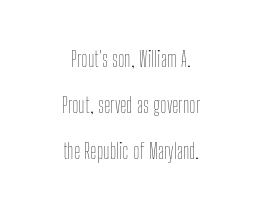
The image shows 22 px text type, upright; set centered, loose line spacing (2.1x), normal letter spacing, not underlined.
